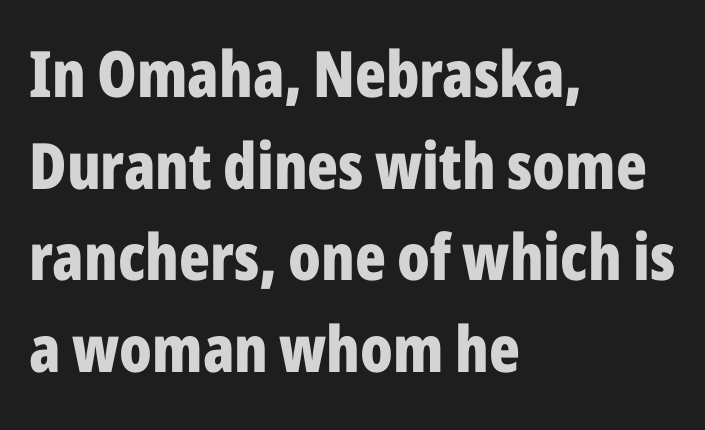
The image shows 64 px bold, condensed sans-serif type, upright; set left-aligned, normal line spacing (1.43x), normal letter spacing, not underlined; low stroke contrast and a medium x-height.
